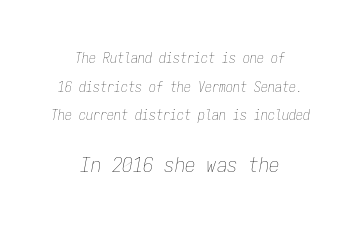
{"italic": "yes", "lean": "right", "slant_degrees": 9, "bold": "no", "underline": "no", "align": "center", "line_spacing": "loose", "line_spacing_ratio": 2.04, "letter_spacing": "normal", "letter_spacing_em": 0.0, "larger_block": "second", "size_ratio": 1.5, "glyph_px": 21}
